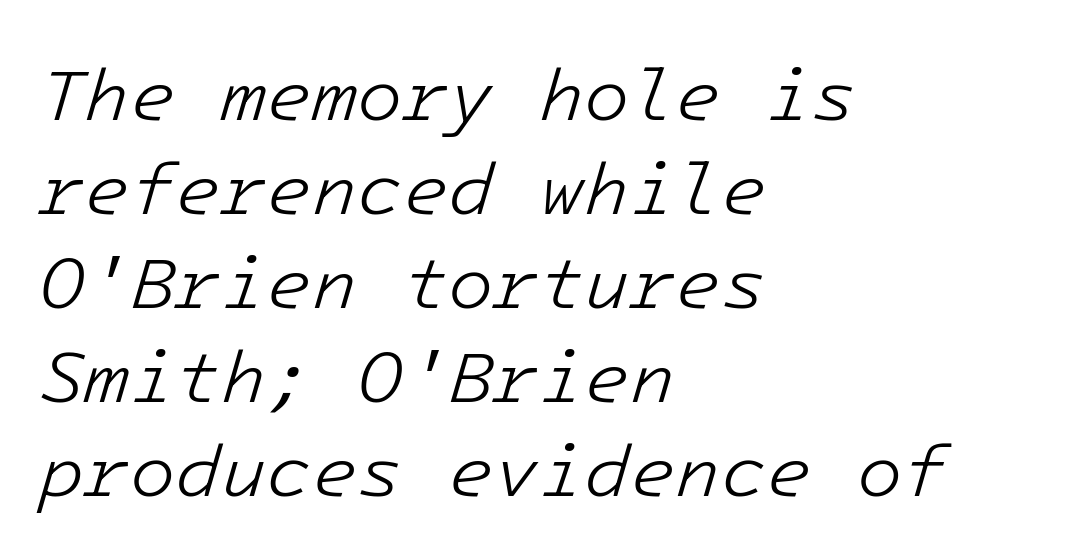
Layout note: lines flush left. Look at the tracking — it's just the regular setting, nothing added. The letters march in equal steps, a hallmark of fixed-pitch type. Descender tails drop into unmarked territory.
